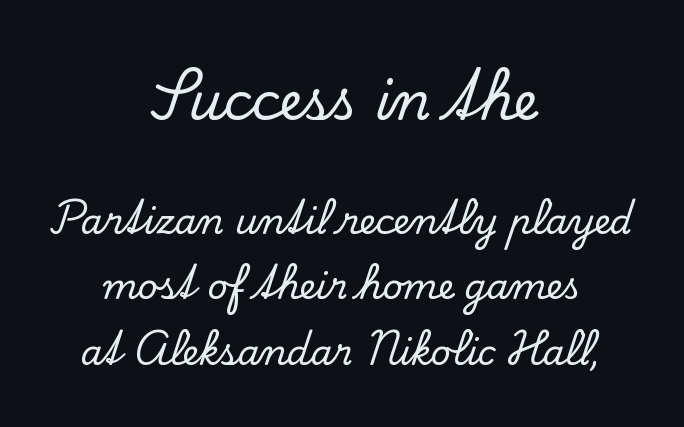
The designer gave the opening block more size than the closing block. In CSS terms this would be text-align: center. The letterforms sit shoulder to shoulder at normal distance. Varying glyph widths throughout — classic text-font behaviour. Serifs: yes, visible at the terminals of the letterforms.
